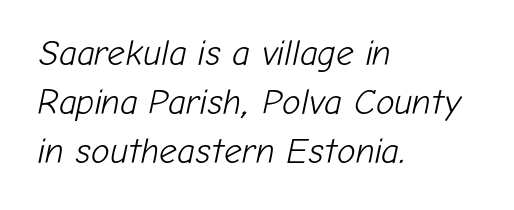
Q: Is the text bold? A: No.
Q: Is the text italic (slanted)? A: Yes, it leans right by about 12 degrees.
Q: Is the text underlined? A: No.
Q: How is the paragraph aligned? A: Left-aligned.
Q: Is the spacing between letters normal or unusually wide? A: Normal.
Q: Is the spacing between lines tight, normal or loose? A: Normal.
Q: Width (condensed, normal, or wide)? A: Normal.
Q: Stroke contrast? A: Low.
Q: x-height? A: Medium.
Q: Monospaced? A: No.
